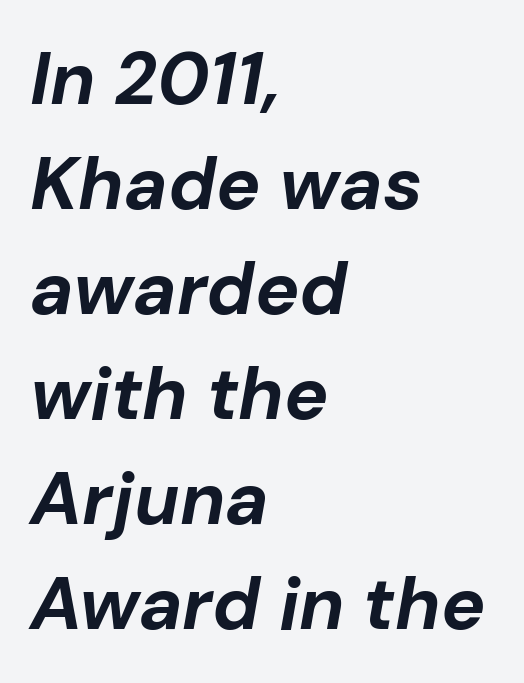
The image shows 74 px bold type, italic (leaning right); set left-aligned, normal line spacing (1.42x), normal letter spacing, not underlined; low stroke contrast and a medium x-height.
